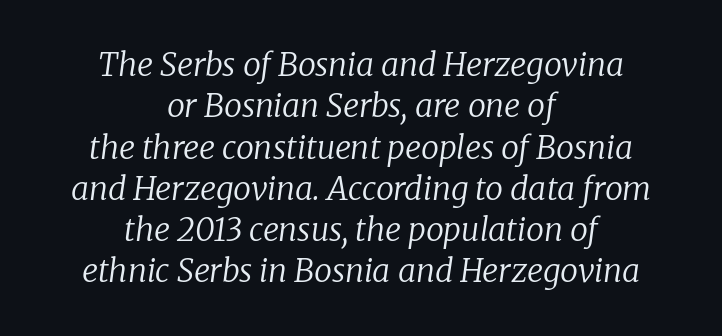
The image shows 32 px regular-weight serif type, italic (leaning right); set centered, normal line spacing (1.29x), normal letter spacing, not underlined; low stroke contrast and a medium x-height.
